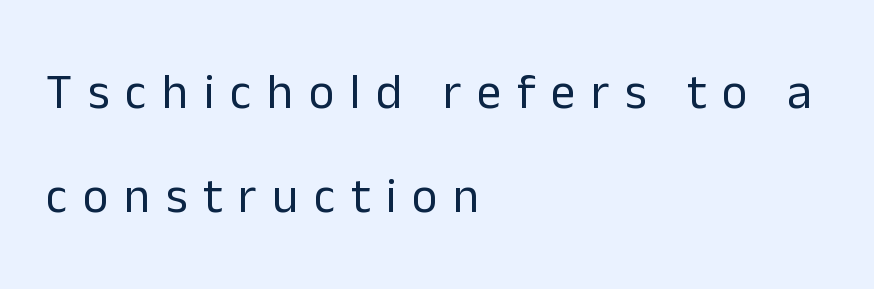
{"serif": "no", "italic": "no", "bold": "no", "weight": "regular", "width": "normal", "stroke_contrast": "low", "x_height": "medium", "monospaced": "no", "underline": "no", "align": "left", "line_spacing": "loose", "line_spacing_ratio": 2.12, "letter_spacing": "wide", "letter_spacing_em": 0.32, "glyph_px": 49}
